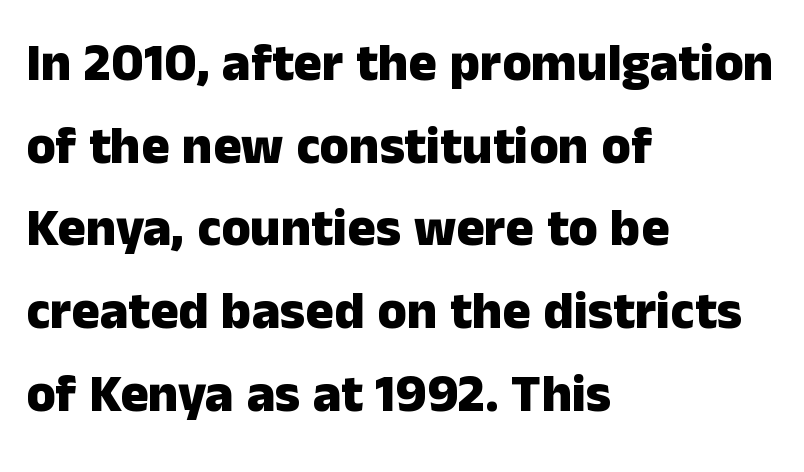
{"serif": "no", "italic": "no", "bold": "yes", "weight": "heavy", "width": "normal", "stroke_contrast": "low", "x_height": "medium", "monospaced": "no", "underline": "no", "align": "left", "line_spacing": "normal", "line_spacing_ratio": 1.56, "letter_spacing": "normal", "letter_spacing_em": 0.0, "glyph_px": 53}
